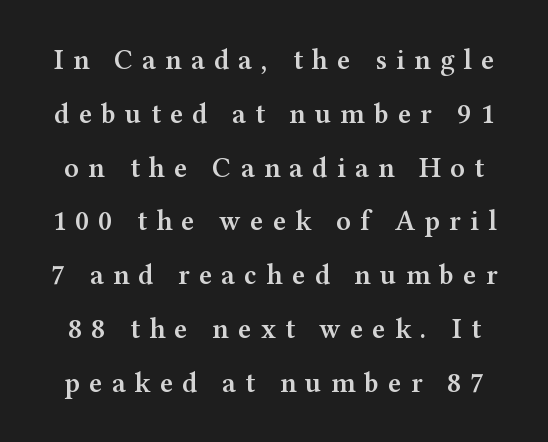
{"serif": "yes", "italic": "no", "bold": "semi", "weight": "semibold", "width": "wide", "stroke_contrast": "medium", "x_height": "medium", "monospaced": "no", "underline": "no", "line_spacing": "loose", "line_spacing_ratio": 1.92, "letter_spacing": "wide", "letter_spacing_em": 0.33, "glyph_px": 28}
